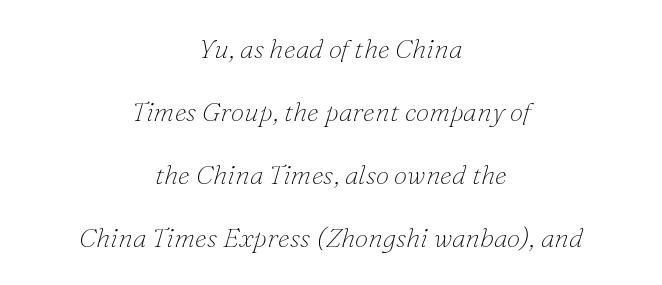
The image shows 27 px text type, italic (leaning right); set centered, loose line spacing (2.33x), normal letter spacing, not underlined.
